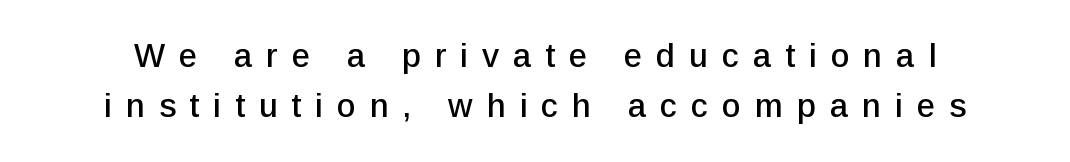
The image shows 33 px sans-serif type, upright; set normal line spacing (1.52x), unusually wide letter spacing (+0.42 em), not underlined; low stroke contrast and a medium x-height.
